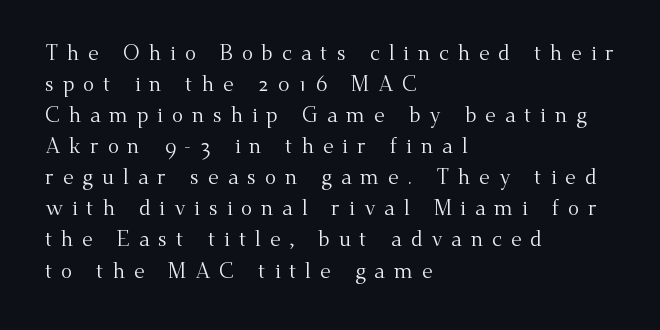
Q: Is the text bold? A: No.
Q: Is the text italic (slanted)? A: No, it is upright.
Q: Is the text underlined? A: No.
Q: How is the paragraph aligned? A: Left-aligned.
Q: Is the spacing between letters normal or unusually wide? A: Unusually wide.
Q: Is the spacing between lines tight, normal or loose? A: Normal.
